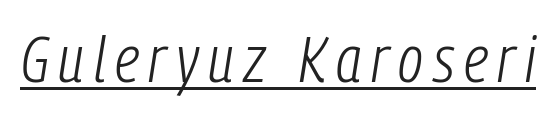
Q: Is the text bold? A: No.
Q: Is the text italic (slanted)? A: Yes, it leans right by about 9 degrees.
Q: Is the text underlined? A: Yes.
Q: Width (condensed, normal, or wide)? A: Condensed.
Q: Stroke contrast? A: Low.
Q: x-height? A: Medium.
Q: Monospaced? A: No.
